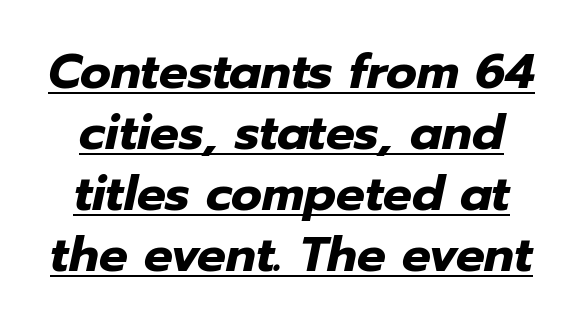
{"italic": "yes", "lean": "right", "slant_degrees": 12, "bold": "yes", "weight": "heavy", "width": "normal", "stroke_contrast": "low", "x_height": "medium", "monospaced": "no", "underline": "yes", "align": "center", "line_spacing": "normal", "line_spacing_ratio": 1.27, "letter_spacing": "normal", "letter_spacing_em": 0.0, "glyph_px": 48}
